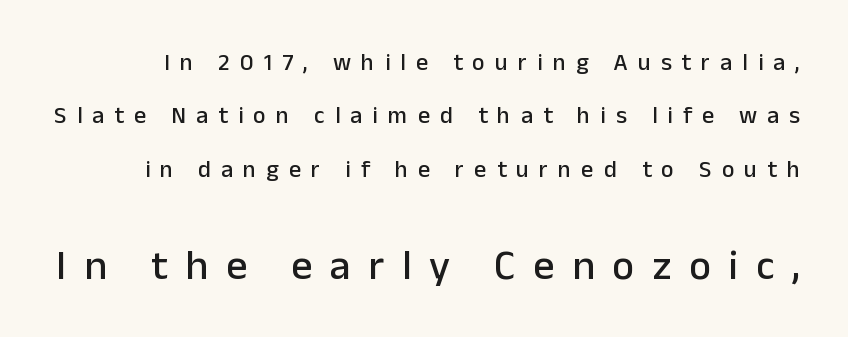
The image shows 42 px sans-serif type, upright; set loose line spacing (2.22x), unusually wide letter spacing (+0.42 em), not underlined; the second (bottom) block is 1.75x larger; low stroke contrast and a medium x-height.
